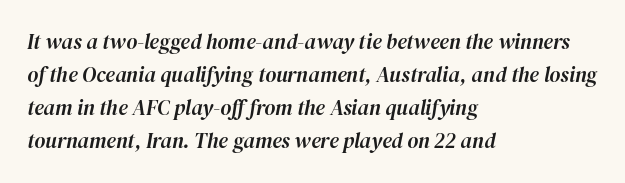
Q: Is the text italic (slanted)? A: Yes, it leans right by about 12 degrees.
Q: Is the text underlined? A: No.
Q: How is the paragraph aligned? A: Left-aligned.
Q: Is the spacing between letters normal or unusually wide? A: Normal.
Q: Is the spacing between lines tight, normal or loose? A: Normal.
